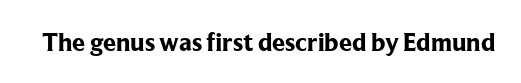
Only glyphs here, with clear space below each row. Rendered with straight, roman letterforms. The glyphs have the mass of a bold cut. Observe the ordinary spacing: letters are neighbours, not strangers.
